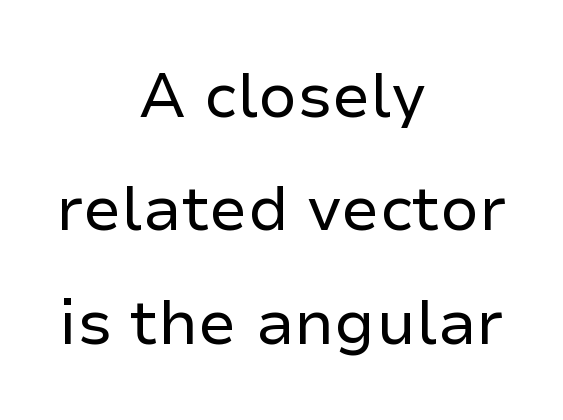
{"serif": "no", "italic": "no", "bold": "no", "weight": "regular", "width": "normal", "stroke_contrast": "low", "x_height": "medium", "monospaced": "no", "underline": "no", "align": "center", "line_spacing_ratio": 1.83, "letter_spacing": "normal", "letter_spacing_em": 0.0, "glyph_px": 62}
